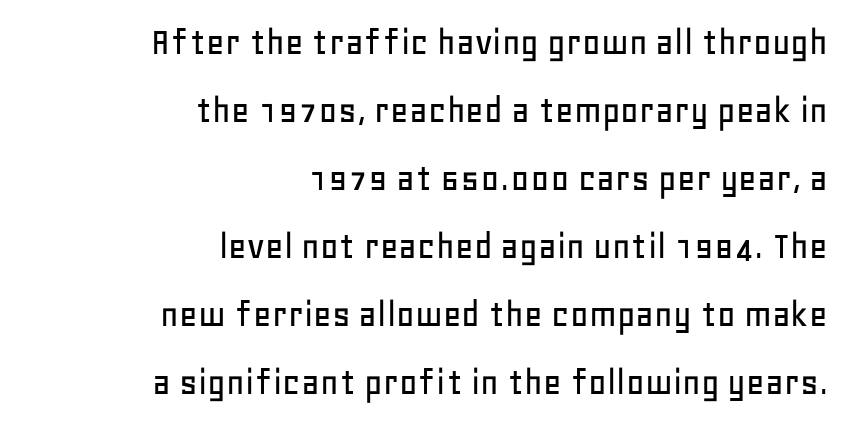
The image shows 40 px sans-serif type, upright; set right-aligned, normal line spacing (1.7x), normal letter spacing, not underlined; low stroke contrast and a large x-height.
